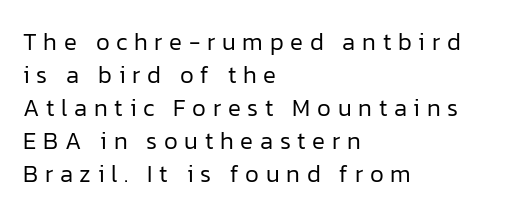
Successive baselines arrive at the customary interval. Weight: regular or lighter. This sample uses expanded letter spacing, leaving extra air between glyphs. Which margin do the lines hug? The left one — the right edge is uneven. The specimen omits any rule beneath the text block's lines.
